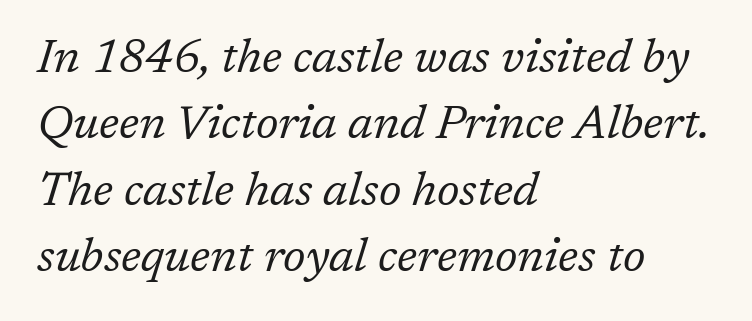
Q: Is the text bold? A: No.
Q: Is the text italic (slanted)? A: Yes, it leans right by about 17 degrees.
Q: Is the typeface a serif or a sans-serif typeface? A: Serif.
Q: Is the text underlined? A: No.
Q: How is the paragraph aligned? A: Left-aligned.
Q: Is the spacing between letters normal or unusually wide? A: Normal.
Q: Is the spacing between lines tight, normal or loose? A: Normal.
Q: Width (condensed, normal, or wide)? A: Normal.
Q: Stroke contrast? A: Low.
Q: x-height? A: Medium.
Q: Monospaced? A: No.
